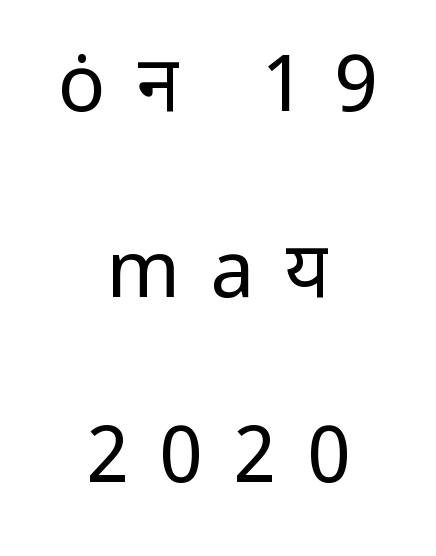
Q: Is the text bold? A: No.
Q: Is the text italic (slanted)? A: No, it is upright.
Q: Is the typeface a serif or a sans-serif typeface? A: Sans-serif.
Q: Is the text underlined? A: No.
Q: How is the paragraph aligned? A: Centered.
Q: Is the spacing between letters normal or unusually wide? A: Unusually wide.
Q: Is the spacing between lines tight, normal or loose? A: Loose.
Q: Width (condensed, normal, or wide)? A: Normal.
Q: Stroke contrast? A: Low.
Q: x-height? A: Medium.
Q: Monospaced? A: No.
